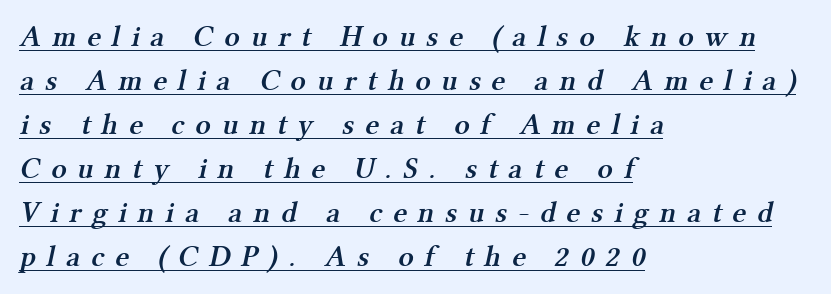
Between one letter and the next there's a generous, obvious gap. Bold? Not quite — semibold, heavier than regular but stopping short. Honestly, the row spacing looks completely unremarkable. This is serif lettering, the kind often seen in printed books.
